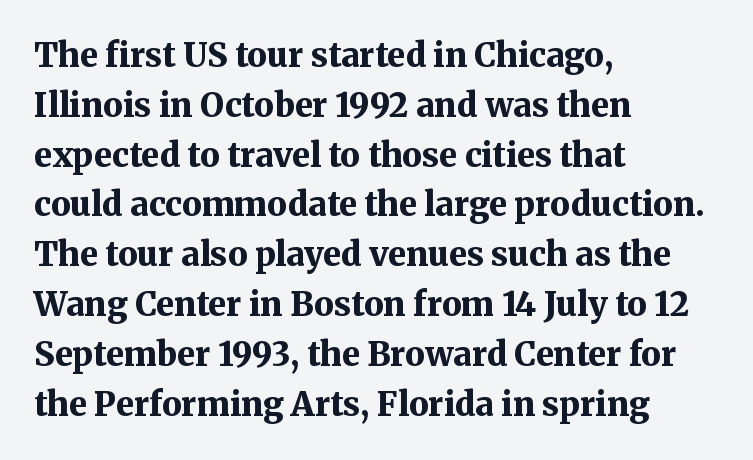
The image shows 33 px bold serif type, upright; set left-aligned, normal line spacing (1.51x), normal letter spacing, not underlined; medium stroke contrast and a medium x-height.
